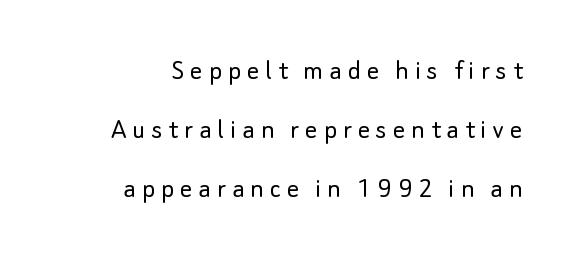
Successive baselines arrive slowly, with a big drop between each. The letterforms sit at book weight or below. Is this a fixed-width face? No — the glyphs have proportional, varying widths. Ascenders rise straight up at ninety degrees.
